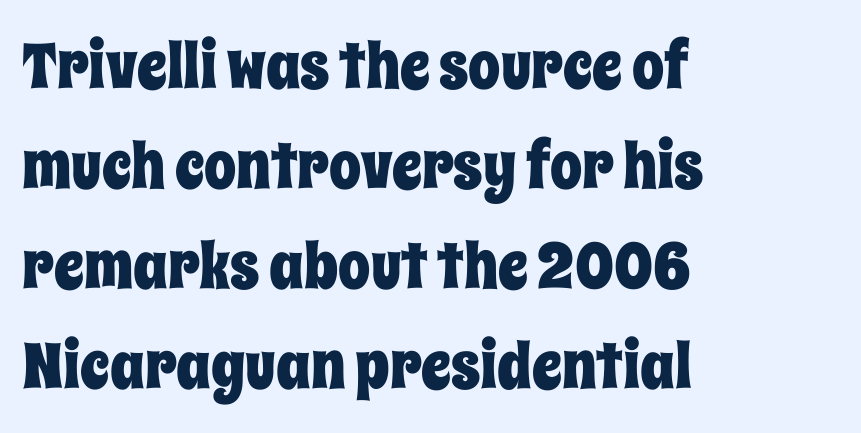
{"italic": "no", "width": "condensed", "stroke_contrast": "low", "x_height": "large", "monospaced": "no", "underline": "no", "align": "left", "line_spacing": "normal", "line_spacing_ratio": 1.56, "letter_spacing": "normal", "letter_spacing_em": 0.0, "glyph_px": 64}
